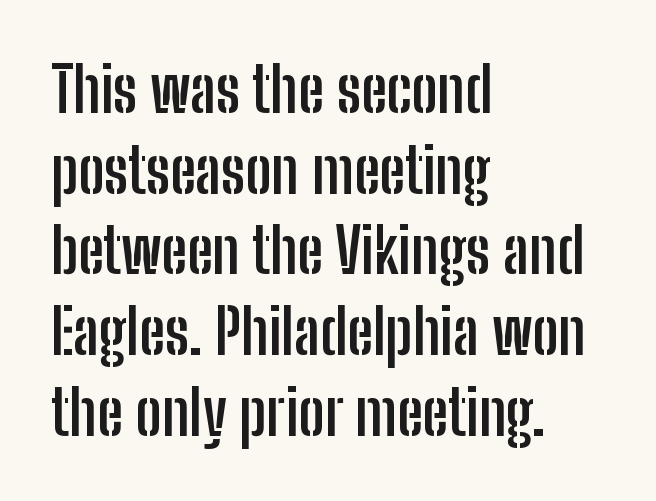
Q: Is the text bold? A: Yes.
Q: Is the text italic (slanted)? A: No, it is upright.
Q: Is the typeface a serif or a sans-serif typeface? A: Sans-serif.
Q: Is the text underlined? A: No.
Q: How is the paragraph aligned? A: Left-aligned.
Q: Is the spacing between letters normal or unusually wide? A: Normal.
Q: Is the spacing between lines tight, normal or loose? A: Normal.
Q: Width (condensed, normal, or wide)? A: Condensed.
Q: Stroke contrast? A: Low.
Q: x-height? A: Medium.
Q: Monospaced? A: No.
